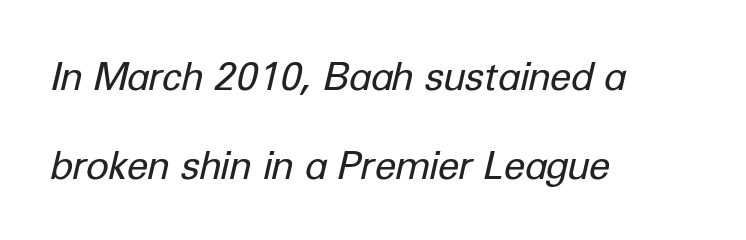
Q: Is the text bold? A: No.
Q: Is the text italic (slanted)? A: Yes, it leans right by about 12 degrees.
Q: Is the text underlined? A: No.
Q: How is the paragraph aligned? A: Left-aligned.
Q: Is the spacing between letters normal or unusually wide? A: Normal.
Q: Is the spacing between lines tight, normal or loose? A: Loose.
Q: Width (condensed, normal, or wide)? A: Normal.
Q: Stroke contrast? A: Low.
Q: x-height? A: Medium.
Q: Monospaced? A: No.
